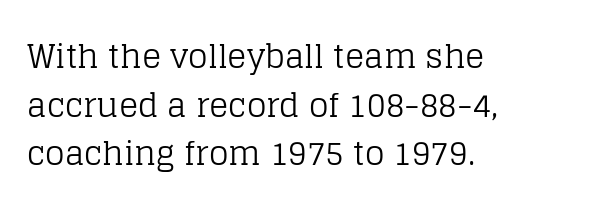
Q: Is the text bold? A: No.
Q: Is the text italic (slanted)? A: No, it is upright.
Q: Is the typeface a serif or a sans-serif typeface? A: Serif.
Q: Is the text underlined? A: No.
Q: How is the paragraph aligned? A: Left-aligned.
Q: Is the spacing between letters normal or unusually wide? A: Normal.
Q: Is the spacing between lines tight, normal or loose? A: Normal.
Q: Width (condensed, normal, or wide)? A: Normal.
Q: Stroke contrast? A: Low.
Q: x-height? A: Large.
Q: Monospaced? A: No.
